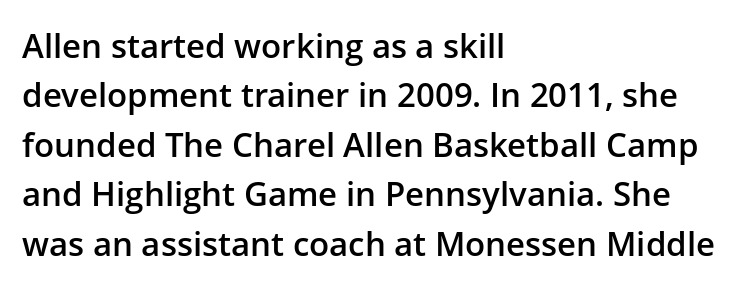
The image shows 33 px semibold sans-serif type, upright; set left-aligned, normal line spacing (1.5x), normal letter spacing, not underlined; low stroke contrast and a medium x-height.
